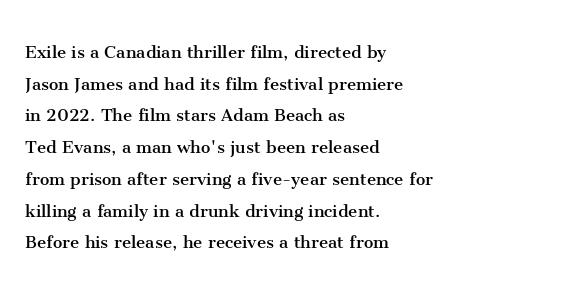
The image shows 21 px text type, upright; set left-aligned, normal line spacing (1.51x), normal letter spacing, not underlined.
